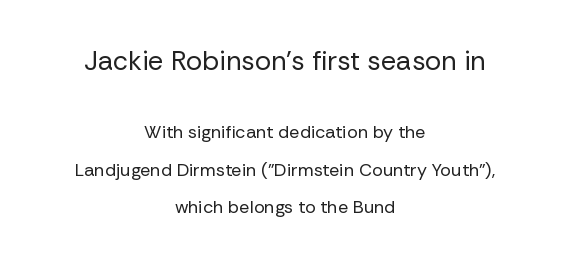
The image shows 27 px text type, upright; set centered, loose line spacing (2.07x), normal letter spacing, not underlined; the first (top) block is 1.5x larger.
